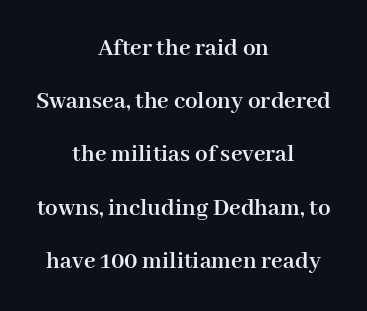
Q: Is the text bold? A: Yes.
Q: Is the text italic (slanted)? A: No, it is upright.
Q: Is the text underlined? A: No.
Q: How is the paragraph aligned? A: Centered.
Q: Is the spacing between letters normal or unusually wide? A: Normal.
Q: Is the spacing between lines tight, normal or loose? A: Loose.
